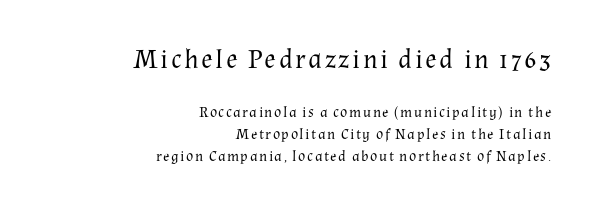
{"italic": "no", "bold": "no", "underline": "no", "align": "right", "line_spacing": "normal", "line_spacing_ratio": 1.44, "larger_block": "first", "size_ratio": 1.8, "glyph_px": 27}
